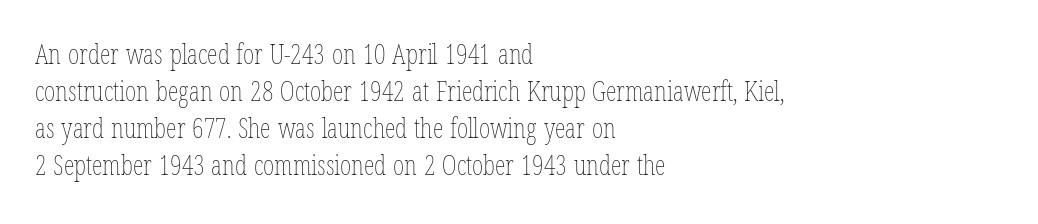
{"italic": "no", "bold": "no", "underline": "no", "align": "left", "line_spacing": "normal", "line_spacing_ratio": 1.37, "letter_spacing": "normal", "letter_spacing_em": 0.0, "glyph_px": 27}
